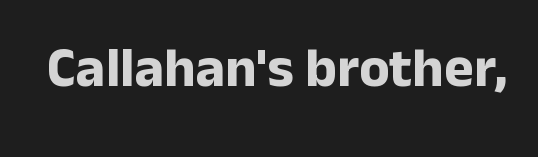
{"serif": "no", "italic": "no", "bold": "yes", "weight": "bold", "width": "normal", "stroke_contrast": "low", "x_height": "medium", "monospaced": "no", "underline": "no", "letter_spacing": "normal", "letter_spacing_em": 0.0, "glyph_px": 56}
